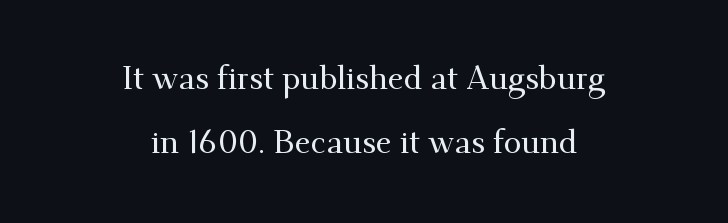
Q: Is the text italic (slanted)? A: No, it is upright.
Q: Is the typeface a serif or a sans-serif typeface? A: Serif.
Q: Is the text underlined? A: No.
Q: How is the paragraph aligned? A: Centered.
Q: Is the spacing between letters normal or unusually wide? A: Normal.
Q: Is the spacing between lines tight, normal or loose? A: Loose.
Q: Width (condensed, normal, or wide)? A: Normal.
Q: Stroke contrast? A: Medium.
Q: x-height? A: Small.
Q: Monospaced? A: No.
